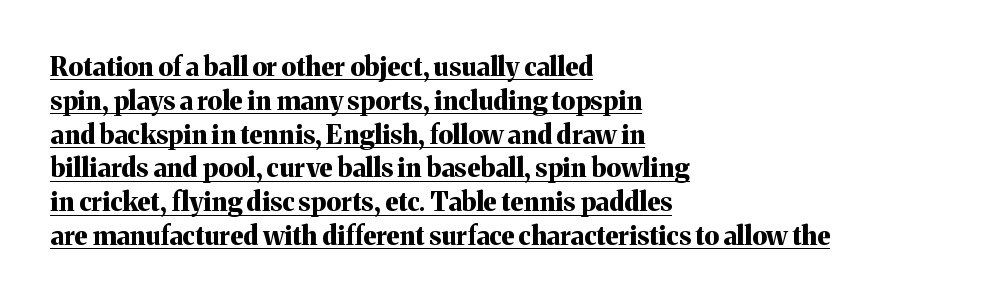
Q: Is the text bold? A: Yes.
Q: Is the text italic (slanted)? A: No, it is upright.
Q: Is the text underlined? A: Yes.
Q: How is the paragraph aligned? A: Left-aligned.
Q: Is the spacing between letters normal or unusually wide? A: Normal.
Q: Is the spacing between lines tight, normal or loose? A: Normal.
